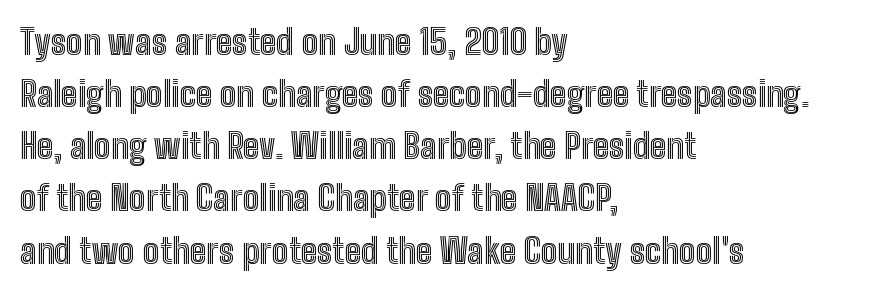
The image shows 35 px condensed type, upright; set left-aligned, normal line spacing (1.49x), normal letter spacing, not underlined; a medium x-height.
